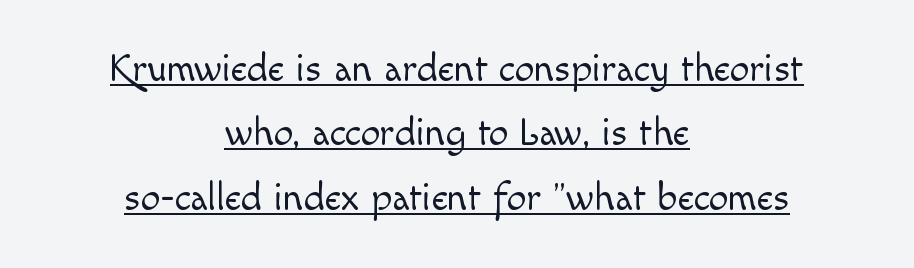
{"italic": "no", "bold": "no", "weight": "light", "width": "normal", "x_height": "small", "monospaced": "no", "underline": "yes", "align": "center", "line_spacing": "normal", "line_spacing_ratio": 1.65, "letter_spacing": "normal", "letter_spacing_em": 0.0, "glyph_px": 39}
